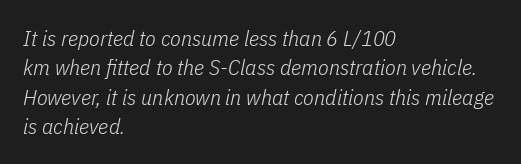
Q: Is the text bold? A: No.
Q: Is the text italic (slanted)? A: Yes, it leans right by about 11 degrees.
Q: Is the text underlined? A: No.
Q: How is the paragraph aligned? A: Left-aligned.
Q: Is the spacing between letters normal or unusually wide? A: Normal.
Q: Is the spacing between lines tight, normal or loose? A: Normal.
